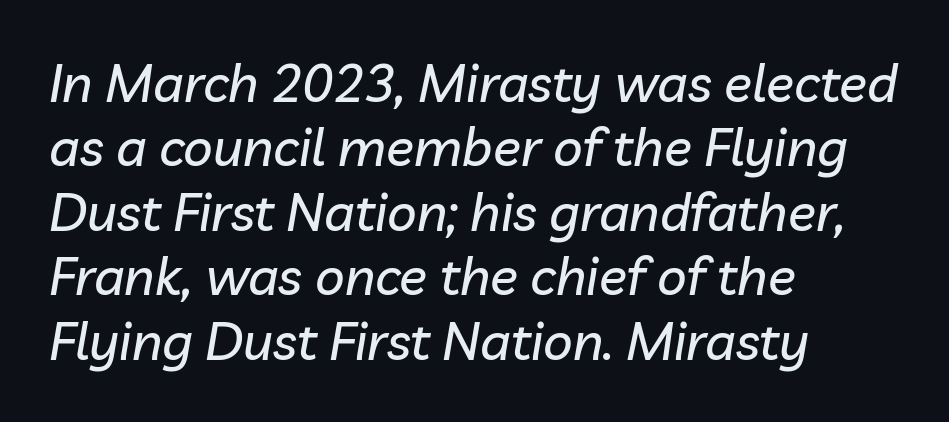
This sample uses an oblique cut, with every glyph tilted off the vertical. Beneath every word, the page is bare. The face used here is proportionally spaced, like ordinary book or web type. Where is the straight margin? On the left.
